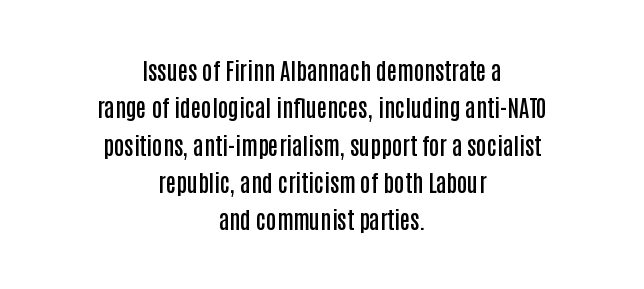
The image shows 23 px text type, upright; set centered, normal line spacing (1.62x), normal letter spacing, not underlined.
